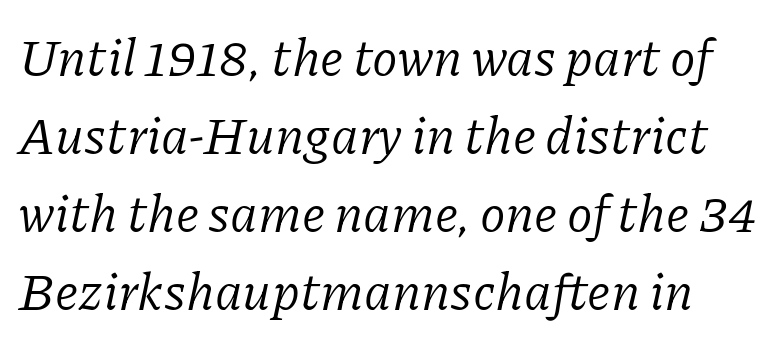
The image shows 52 px regular-weight serif type, italic (leaning right); set normal line spacing (1.5x), normal letter spacing, not underlined; low stroke contrast and a medium x-height.
